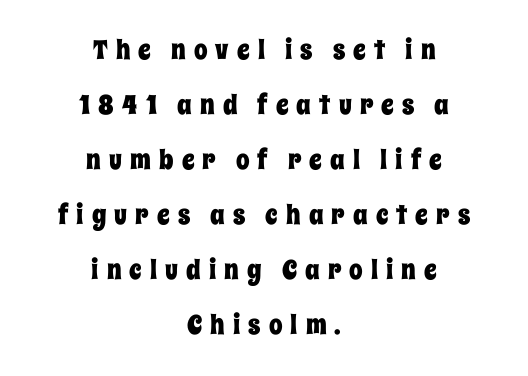
How would I describe the line gaps? Wide and relaxed. This rendering uses center alignment, leaving both contours irregular but symmetric. The letters are spread apart with noticeably loose tracking. Just letters on the line, the space beneath them empty.
